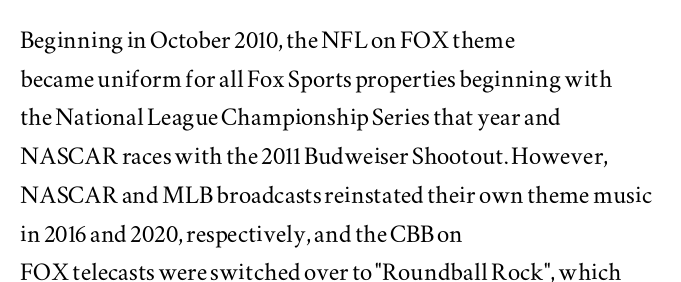
Q: Is the text italic (slanted)? A: No, it is upright.
Q: Is the typeface a serif or a sans-serif typeface? A: Serif.
Q: Is the text underlined? A: No.
Q: How is the paragraph aligned? A: Left-aligned.
Q: Is the spacing between letters normal or unusually wide? A: Normal.
Q: Is the spacing between lines tight, normal or loose? A: Normal.
Q: Width (condensed, normal, or wide)? A: Wide.
Q: Stroke contrast? A: Medium.
Q: x-height? A: Small.
Q: Monospaced? A: No.
